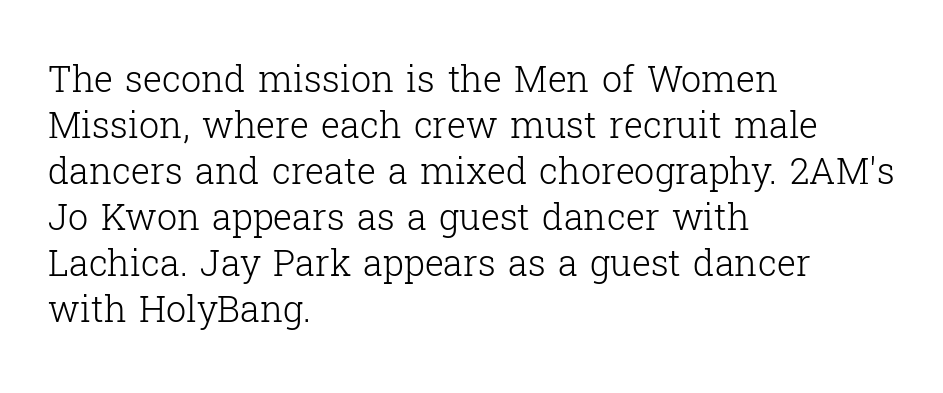
The tracking reads as untouched default to a designer's eye. What's the leading like? Ordinary, nothing unusual. Characters remain perfectly vertical along every line. The typesetter chose a ragged-right arrangement here. The baseline area is clear. I'd call this a serif setting — the letters wear small feet.
